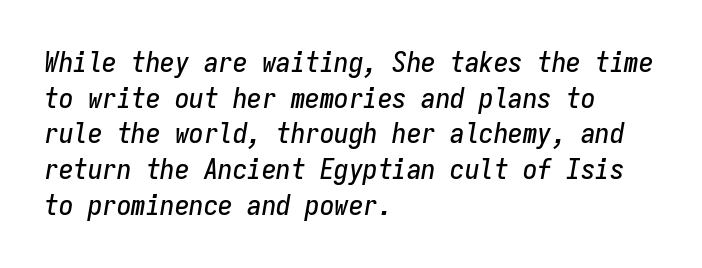
{"italic": "yes", "lean": "right", "slant_degrees": 9, "width": "condensed", "stroke_contrast": "low", "x_height": "medium", "monospaced": "yes", "underline": "no", "align": "left", "line_spacing_ratio": 1.23, "letter_spacing": "normal", "letter_spacing_em": 0.0, "glyph_px": 29}
